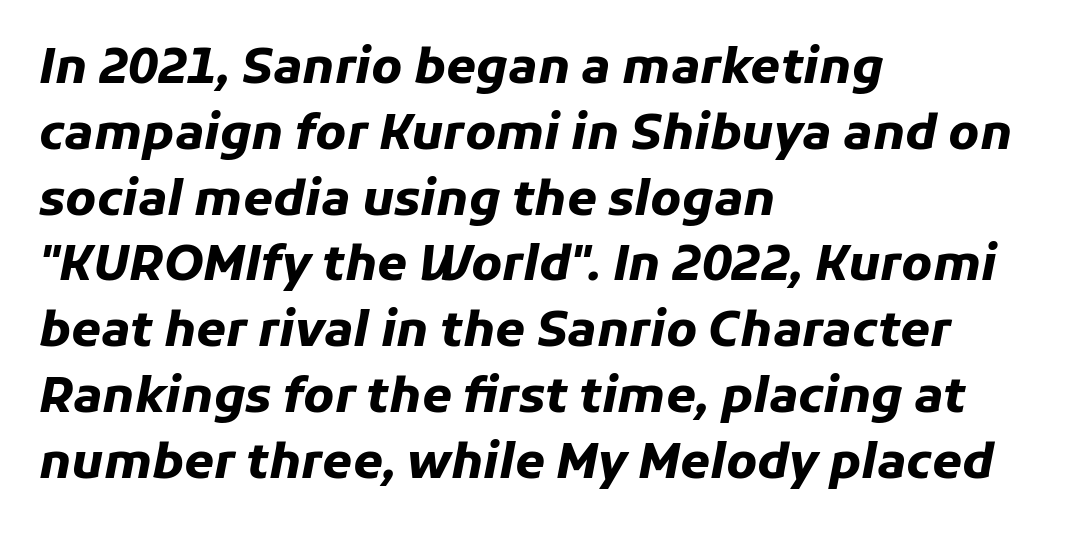
The image shows 48 px heavy type, italic (leaning right); set left-aligned, normal line spacing (1.37x), normal letter spacing, not underlined; low stroke contrast and a medium x-height.
